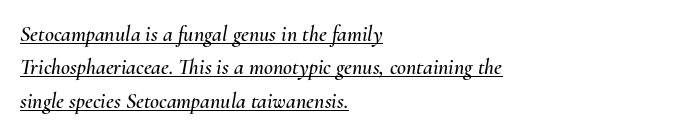
Tracking here is standard; glyphs follow each other at the usual distance. If you drew a line through each stem, it would be angled. Left-aligned paragraph, ragged on the right. In designer terms, the underline attribute is active on this setting.
